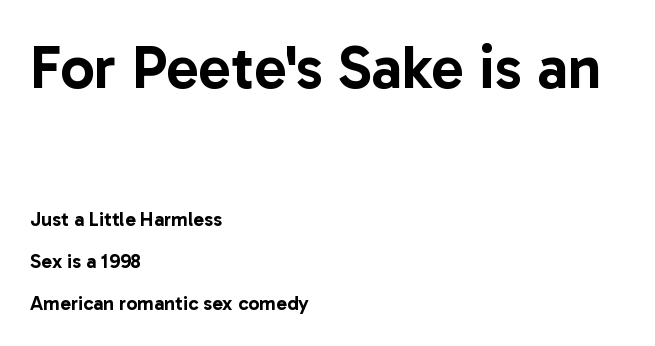
The image shows 61 px sans-serif type, upright; set left-aligned, loose line spacing (2.1x), normal letter spacing, not underlined; the first (top) block is 3.05x larger; low stroke contrast and a medium x-height.
